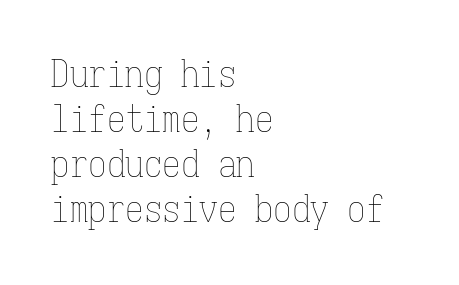
The image shows 37 px thin, condensed type, upright, monospaced; set left-aligned, line spacing 1.22x, normal letter spacing, not underlined; low stroke contrast and a medium x-height.
